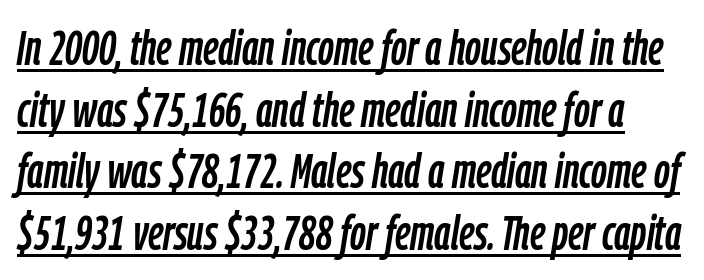
{"italic": "yes", "lean": "right", "slant_degrees": 9, "width": "condensed", "stroke_contrast": "low", "x_height": "medium", "monospaced": "no", "underline": "yes", "line_spacing": "normal", "line_spacing_ratio": 1.26, "letter_spacing": "normal", "letter_spacing_em": 0.0, "glyph_px": 49}
